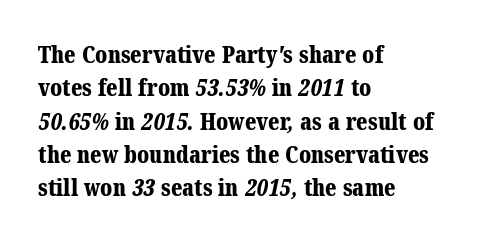
Has an underline been added? It has not. Evenly set lines give the paragraph a standard silhouette. No extra tracking has been applied to these lines. Every letter is thick-stroked: bold, no question. These lines stack with their left ends in a neat column.
